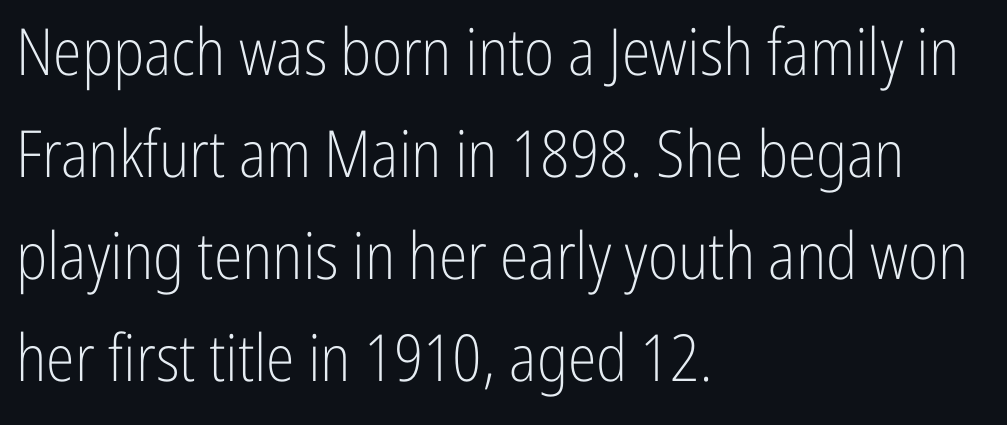
Q: Is the text bold? A: No.
Q: Is the text italic (slanted)? A: No, it is upright.
Q: Is the typeface a serif or a sans-serif typeface? A: Sans-serif.
Q: Is the text underlined? A: No.
Q: How is the paragraph aligned? A: Left-aligned.
Q: Is the spacing between letters normal or unusually wide? A: Normal.
Q: Is the spacing between lines tight, normal or loose? A: Normal.
Q: Width (condensed, normal, or wide)? A: Condensed.
Q: Stroke contrast? A: Low.
Q: x-height? A: Medium.
Q: Monospaced? A: No.
